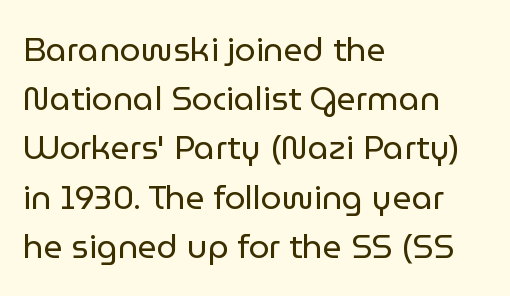
Q: Is the text bold? A: No.
Q: Is the text italic (slanted)? A: No, it is upright.
Q: Is the typeface a serif or a sans-serif typeface? A: Sans-serif.
Q: Is the text underlined? A: No.
Q: How is the paragraph aligned? A: Left-aligned.
Q: Is the spacing between letters normal or unusually wide? A: Normal.
Q: Is the spacing between lines tight, normal or loose? A: Normal.
Q: Width (condensed, normal, or wide)? A: Normal.
Q: Stroke contrast? A: Low.
Q: x-height? A: Medium.
Q: Monospaced? A: No.
